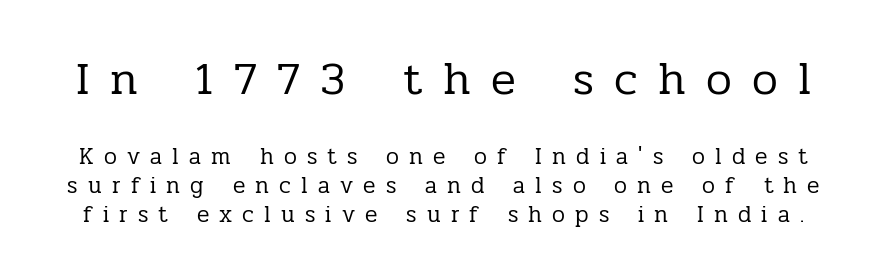
{"serif": "yes", "italic": "no", "bold": "no", "weight": "regular", "width": "normal", "stroke_contrast": "low", "x_height": "medium", "monospaced": "no", "underline": "no", "line_spacing": "normal", "line_spacing_ratio": 1.26, "letter_spacing": "wide", "letter_spacing_em": 0.44, "larger_block": "first", "size_ratio": 2.0, "glyph_px": 46}
